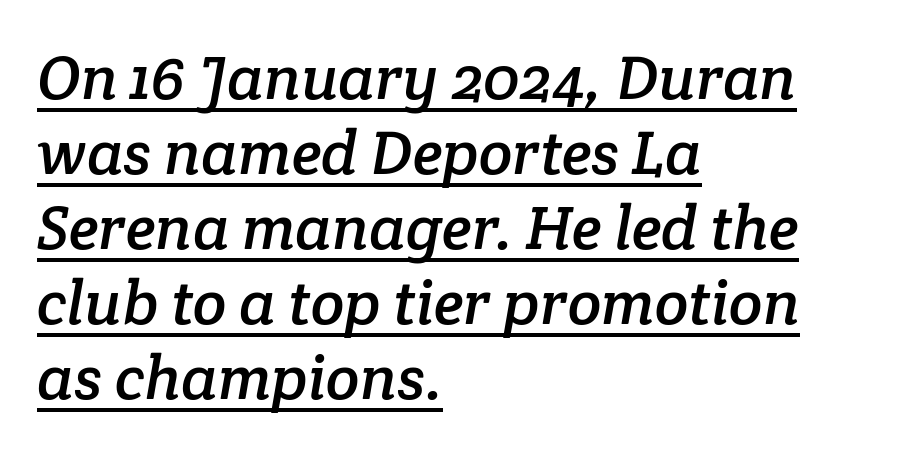
Q: Is the typeface a serif or a sans-serif typeface? A: Serif.
Q: Is the text underlined? A: Yes.
Q: How is the paragraph aligned? A: Left-aligned.
Q: Is the spacing between letters normal or unusually wide? A: Normal.
Q: Width (condensed, normal, or wide)? A: Normal.
Q: Stroke contrast? A: Low.
Q: x-height? A: Medium.
Q: Monospaced? A: No.
